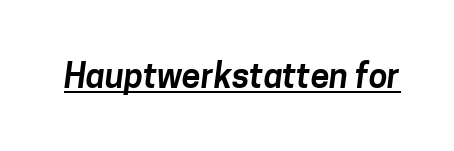
{"serif": "no", "width": "normal", "stroke_contrast": "low", "x_height": "medium", "monospaced": "no", "underline": "yes", "letter_spacing": "normal", "letter_spacing_em": 0.0, "glyph_px": 34}
